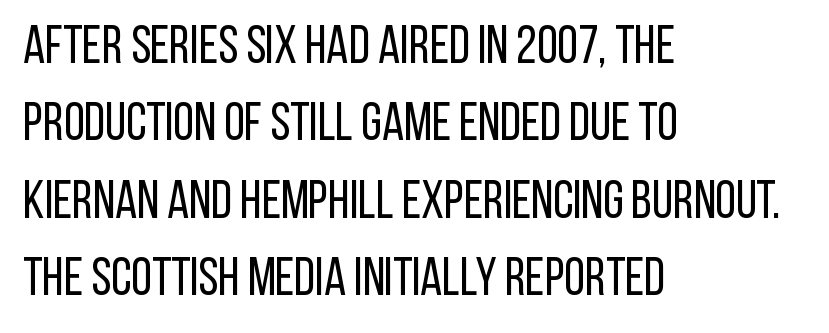
The image shows 53 px regular-weight, condensed sans-serif type, upright; set left-aligned, normal line spacing (1.46x), normal letter spacing, not underlined; low stroke contrast and a large x-height.
